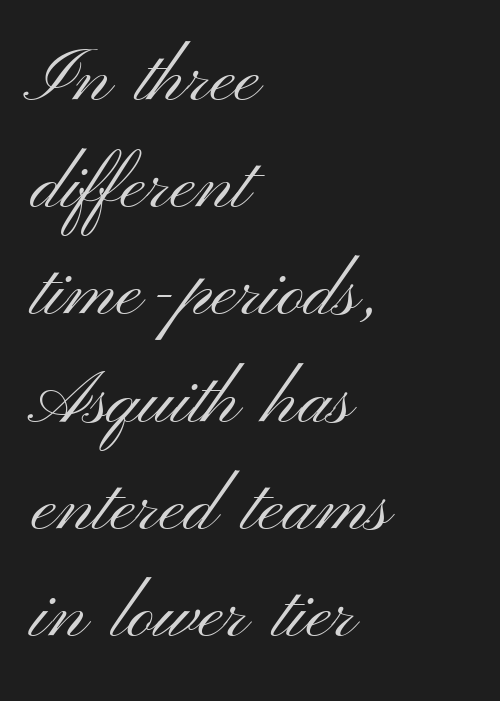
Inter-character spacing is left at the font's built-in metrics. Proportional: the letters do not fall into vertical columns. This sample uses a sans-serif face. In CSS terms this would be text-align: left. These lines sit exactly where default settings would place them.
